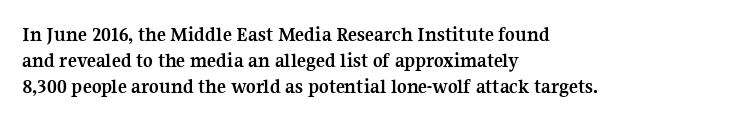
The image shows 21 px bold type, upright; set left-aligned, line spacing 1.23x, normal letter spacing, not underlined.
